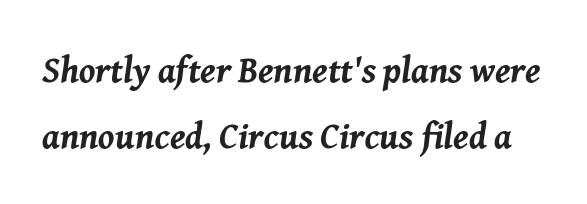
The typography opts for an oblique posture over an upright one. Underlining? Definitely not there. The passage shown is emphatically bold. How are the letters spaced? Ordinarily, with no added tracking.
